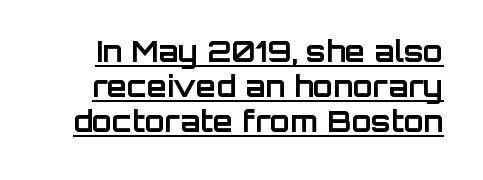
Q: Is the text bold? A: Yes.
Q: Is the text italic (slanted)? A: No, it is upright.
Q: Is the typeface a serif or a sans-serif typeface? A: Sans-serif.
Q: Is the text underlined? A: Yes.
Q: Is the spacing between letters normal or unusually wide? A: Normal.
Q: Width (condensed, normal, or wide)? A: Normal.
Q: Stroke contrast? A: Low.
Q: x-height? A: Large.
Q: Monospaced? A: No.
